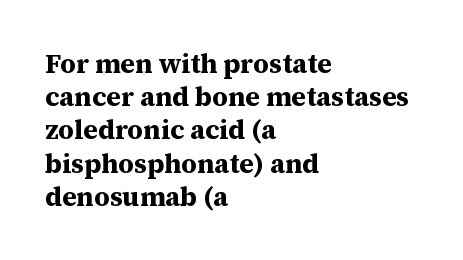
There is no visible air inserted between adjacent glyphs. In terms of weight, the rendering is a true, heavy bold. Visually the block forms a straight wall on the left and a jagged coastline on the right. Lines of text with bare space underneath. If you drew a line through each stem, it would be perfectly vertical.
